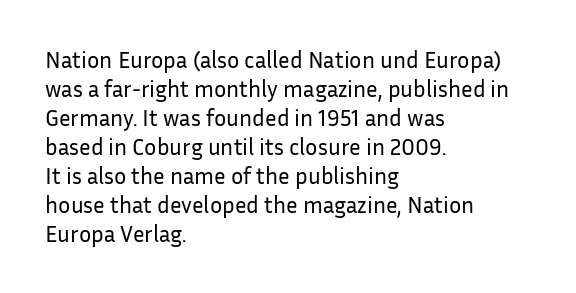
A typesetter would call this zero additional tracking. If you drew a line through each stem, it would be perfectly vertical. This block has exactly the height ordinary leading produces. Teacher's note: observe the even left margin — that is flush-left alignment. The area under the type is left untouched. This is not heavy type; no bold has been used.
